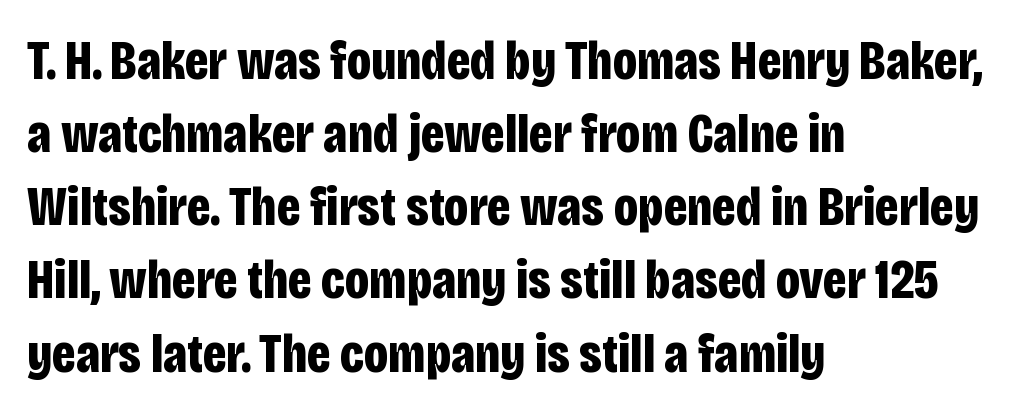
In terms of leading, this rendering sits right in the middle. Here the designer chose a conventional face with non-uniform glyph widths. The string is rendered with underlining switched off. A full-strength bold gives these letters their thick strokes. You can tell it's not italic because the verticals are truly vertical.
